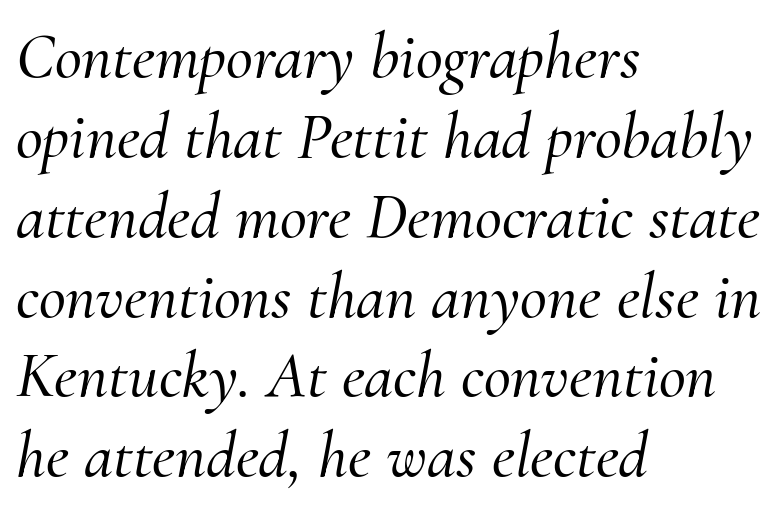
Q: Is the text italic (slanted)? A: Yes, it leans right by about 10 degrees.
Q: Is the typeface a serif or a sans-serif typeface? A: Serif.
Q: Is the text underlined? A: No.
Q: How is the paragraph aligned? A: Left-aligned.
Q: Is the spacing between letters normal or unusually wide? A: Normal.
Q: Width (condensed, normal, or wide)? A: Normal.
Q: Stroke contrast? A: Medium.
Q: x-height? A: Small.
Q: Monospaced? A: No.
